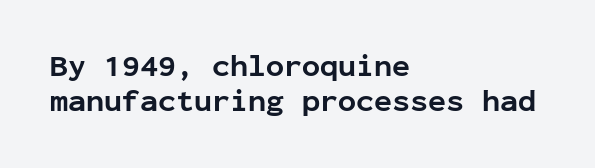
The image shows 30 px bold sans-serif type, upright, monospaced; set left-aligned, line spacing 1.18x, normal letter spacing, not underlined; low stroke contrast and a medium x-height.
